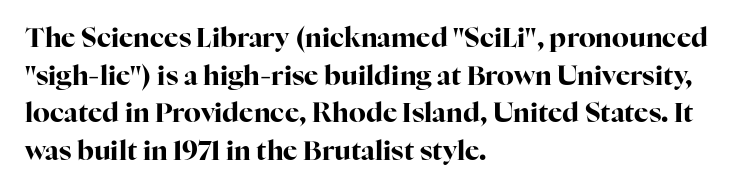
The image shows 27 px bold type, upright; set left-aligned, normal line spacing (1.39x), normal letter spacing, not underlined.
